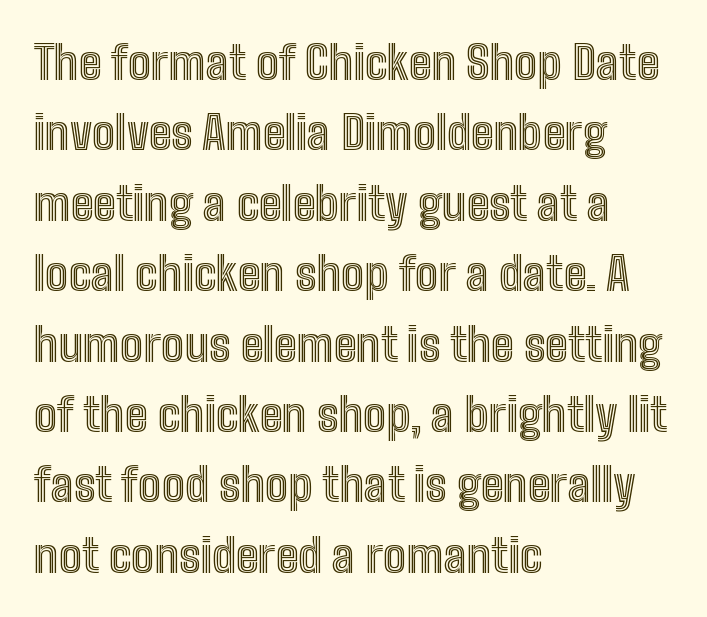
Is this a fixed-width face? No — the glyphs have proportional, varying widths. The strip under each line holds only bare page. Ordinary non-slanted type is in use. These lines keep a tight, regular rhythm from letter to letter. Typeset ragged right — the left edge is the straight one.
